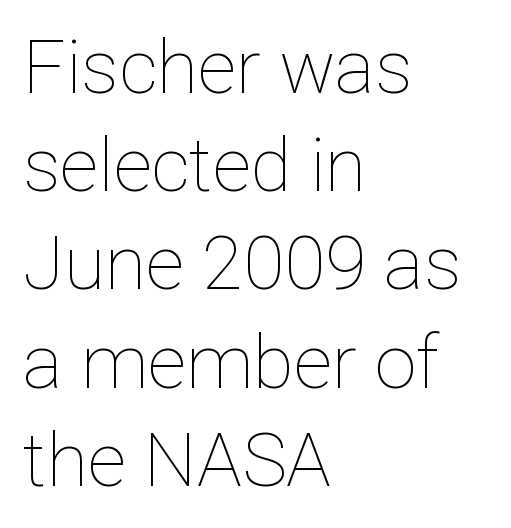
Q: Is the text bold? A: No.
Q: Is the text italic (slanted)? A: No, it is upright.
Q: Is the text underlined? A: No.
Q: How is the paragraph aligned? A: Left-aligned.
Q: Is the spacing between letters normal or unusually wide? A: Normal.
Q: Is the spacing between lines tight, normal or loose? A: Normal.
Q: Width (condensed, normal, or wide)? A: Normal.
Q: Stroke contrast? A: Low.
Q: x-height? A: Medium.
Q: Monospaced? A: No.
